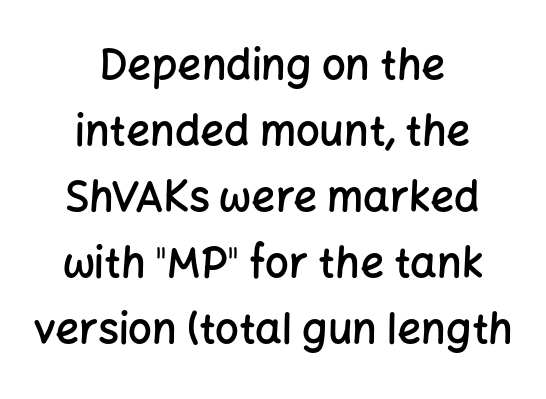
{"serif": "no", "italic": "no", "bold": "semi", "weight": "semibold", "width": "normal", "stroke_contrast": "low", "x_height": "medium", "monospaced": "no", "underline": "no", "align": "center", "line_spacing": "normal", "line_spacing_ratio": 1.57, "letter_spacing": "normal", "letter_spacing_em": 0.0, "glyph_px": 42}
